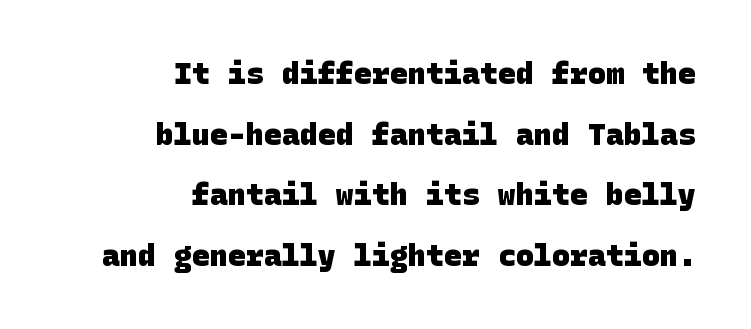
The image shows 30 px heavy sans-serif type; set right-aligned, loose line spacing (2.02x), normal letter spacing, not underlined; low stroke contrast and a large x-height.
